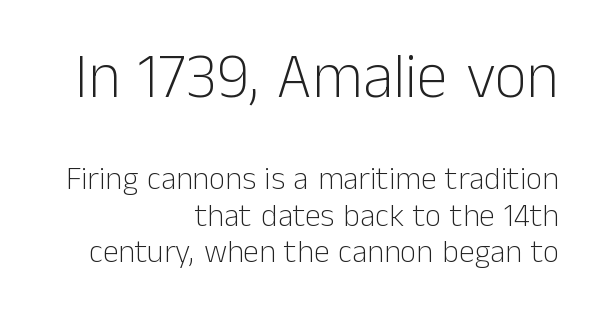
Q: Is the text bold? A: No.
Q: Is the text italic (slanted)? A: No, it is upright.
Q: Is the typeface a serif or a sans-serif typeface? A: Sans-serif.
Q: Is the text underlined? A: No.
Q: How is the paragraph aligned? A: Right-aligned.
Q: Is the spacing between letters normal or unusually wide? A: Normal.
Q: Is the spacing between lines tight, normal or loose? A: Tight.
Q: Which block of text is set in a larger size, the first (top) or the second (bottom)? A: The first (top) one.
Q: Width (condensed, normal, or wide)? A: Normal.
Q: Stroke contrast? A: Low.
Q: x-height? A: Medium.
Q: Monospaced? A: No.
